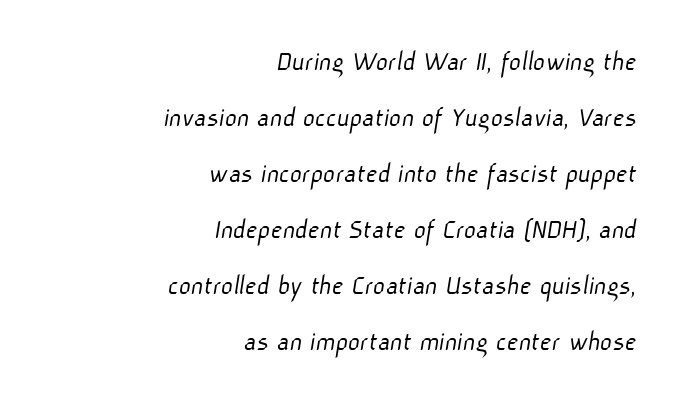
Q: Is the text bold? A: No.
Q: Is the typeface a serif or a sans-serif typeface? A: Sans-serif.
Q: Is the text underlined? A: No.
Q: How is the paragraph aligned? A: Right-aligned.
Q: Is the spacing between letters normal or unusually wide? A: Normal.
Q: Is the spacing between lines tight, normal or loose? A: Loose.
Q: Width (condensed, normal, or wide)? A: Normal.
Q: Stroke contrast? A: Low.
Q: x-height? A: Medium.
Q: Monospaced? A: No.
